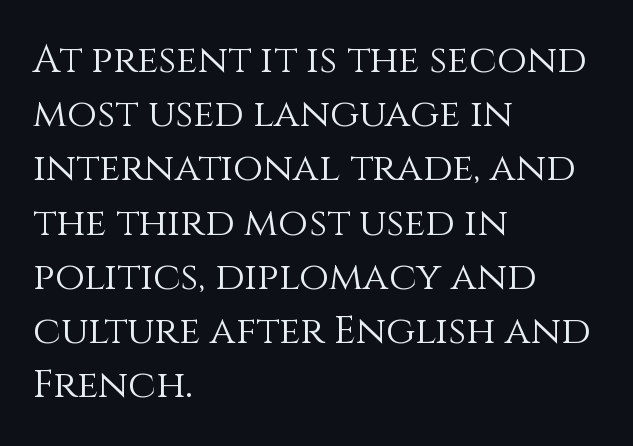
Q: Is the text bold? A: No.
Q: Is the text italic (slanted)? A: No, it is upright.
Q: Is the text underlined? A: No.
Q: How is the paragraph aligned? A: Left-aligned.
Q: Is the spacing between letters normal or unusually wide? A: Normal.
Q: Is the spacing between lines tight, normal or loose? A: Normal.
Q: Width (condensed, normal, or wide)? A: Normal.
Q: Stroke contrast? A: Medium.
Q: x-height? A: Large.
Q: Monospaced? A: No.
